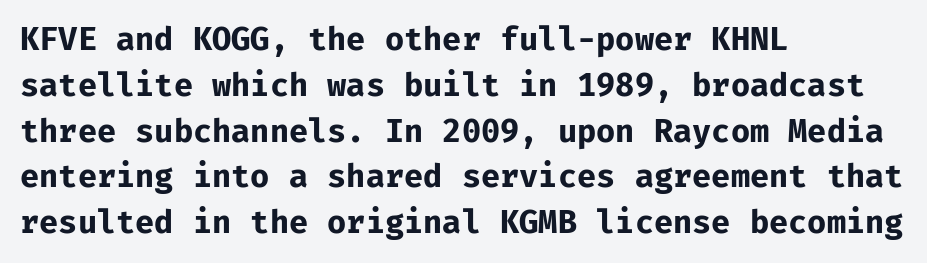
The image shows 32 px bold sans-serif type, upright, monospaced; set left-aligned, normal line spacing (1.43x), normal letter spacing, not underlined; low stroke contrast and a medium x-height.
